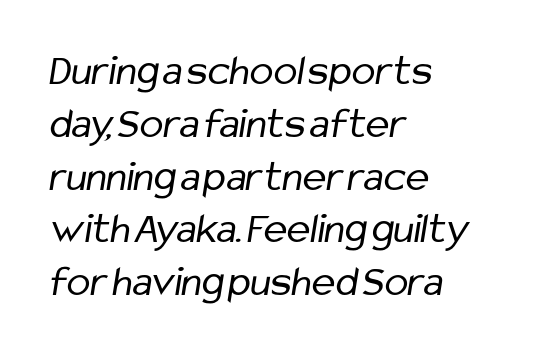
{"serif": "no", "bold": "no", "weight": "regular", "width": "condensed", "stroke_contrast": "low", "x_height": "medium", "monospaced": "no", "underline": "no", "align": "left", "line_spacing_ratio": 1.2, "letter_spacing": "normal", "letter_spacing_em": 0.0, "glyph_px": 44}
